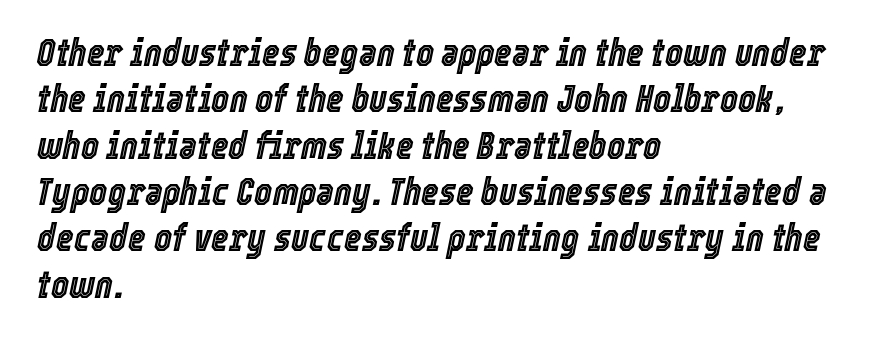
Q: Is the text italic (slanted)? A: Yes, it leans right by about 12 degrees.
Q: Is the text underlined? A: No.
Q: How is the paragraph aligned? A: Left-aligned.
Q: Is the spacing between letters normal or unusually wide? A: Normal.
Q: Width (condensed, normal, or wide)? A: Condensed.
Q: x-height? A: Medium.
Q: Monospaced? A: No.
